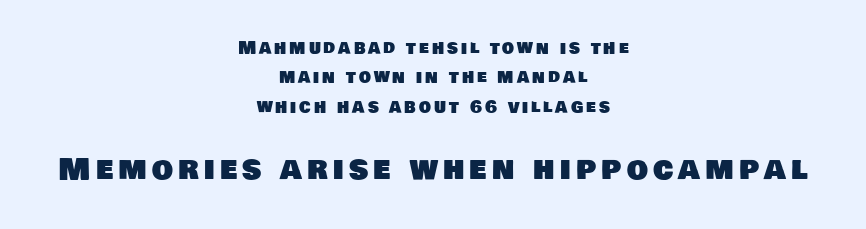
Q: Is the typeface a serif or a sans-serif typeface? A: Sans-serif.
Q: Is the text underlined? A: No.
Q: How is the paragraph aligned? A: Centered.
Q: Which block of text is set in a larger size, the first (top) or the second (bottom)? A: The second (bottom) one.
Q: Width (condensed, normal, or wide)? A: Normal.
Q: Stroke contrast? A: Low.
Q: x-height? A: Large.
Q: Monospaced? A: No.
